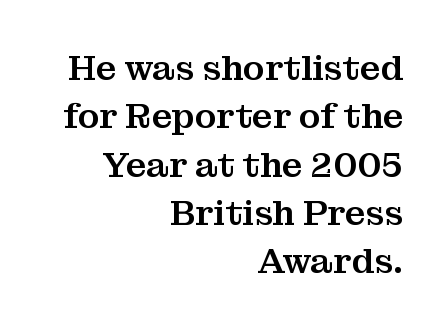
{"serif": "yes", "italic": "no", "width": "normal", "stroke_contrast": "medium", "x_height": "medium", "monospaced": "no", "underline": "no", "align": "right", "line_spacing": "normal", "line_spacing_ratio": 1.38, "letter_spacing": "normal", "letter_spacing_em": 0.0, "glyph_px": 35}
